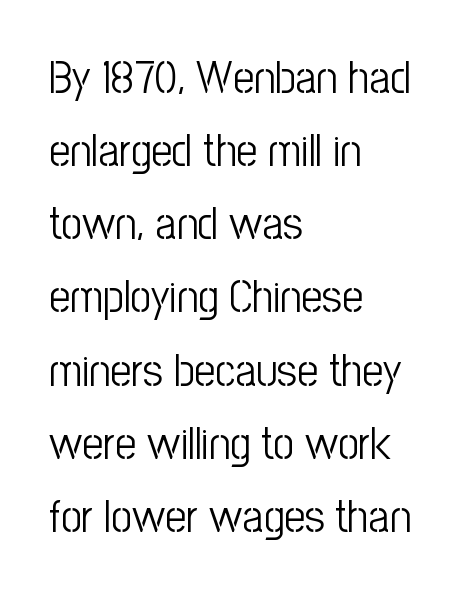
Descenders hang freely into open space. Serif or sans? Sans — the stroke terminals are bare. Varying glyph widths throughout — classic text-font behaviour. Weight: in the light-to-regular range. Italic? Not at all — the glyphs are vertical. Layout note: lines flush left.
